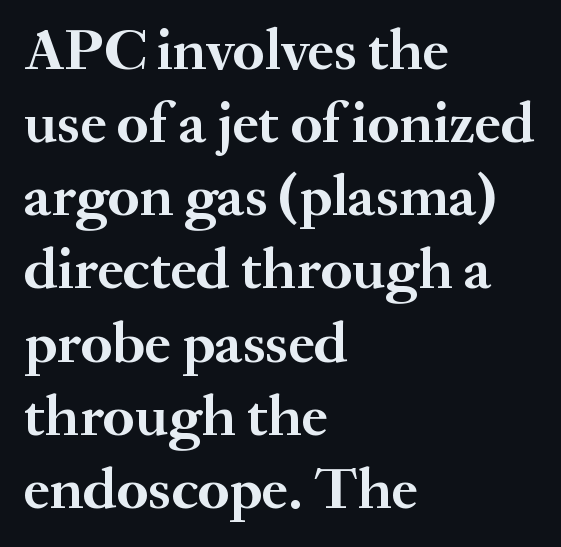
{"serif": "yes", "italic": "no", "bold": "yes", "weight": "semibold", "width": "normal", "stroke_contrast": "medium", "x_height": "small", "monospaced": "no", "underline": "no", "align": "left", "line_spacing_ratio": 1.24, "letter_spacing": "normal", "letter_spacing_em": 0.0, "glyph_px": 59}
